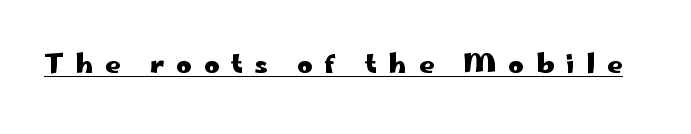
Q: Is the text bold? A: Yes.
Q: Is the text italic (slanted)? A: No, it is upright.
Q: Is the text underlined? A: Yes.
Q: Is the spacing between letters normal or unusually wide? A: Unusually wide.
